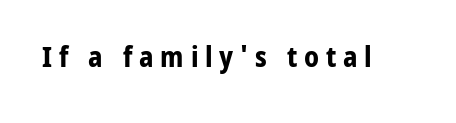
{"serif": "no", "italic": "no", "bold": "yes", "weight": "bold", "width": "normal", "stroke_contrast": "low", "x_height": "medium", "monospaced": "no", "underline": "no", "letter_spacing": "wide", "letter_spacing_em": 0.24, "glyph_px": 28}
